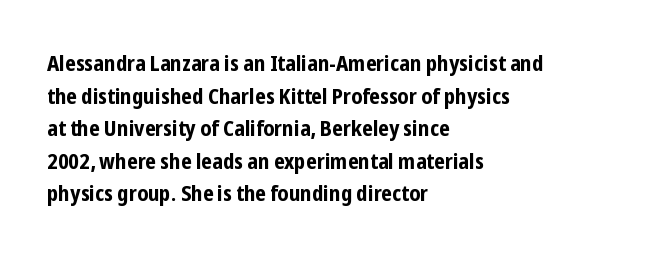
{"italic": "no", "bold": "yes", "underline": "no", "align": "left", "line_spacing": "normal", "line_spacing_ratio": 1.48, "letter_spacing": "normal", "letter_spacing_em": 0.0, "glyph_px": 22}
